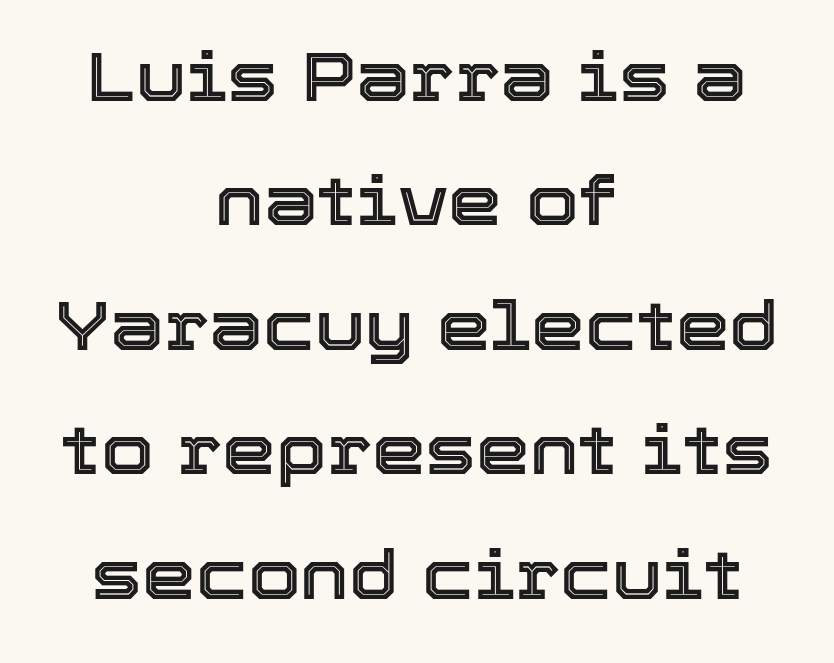
{"italic": "no", "width": "normal", "x_height": "medium", "monospaced": "no", "underline": "no", "align": "center", "line_spacing_ratio": 1.83, "letter_spacing": "normal", "letter_spacing_em": 0.0, "glyph_px": 68}
